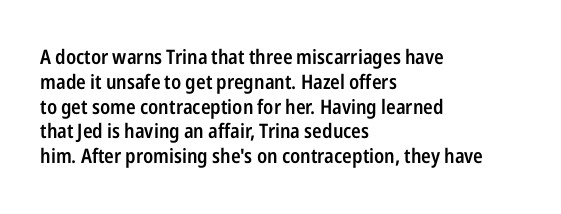
Q: Is the text bold? A: Semi-bold.
Q: Is the text italic (slanted)? A: No, it is upright.
Q: Is the text underlined? A: No.
Q: How is the paragraph aligned? A: Left-aligned.
Q: Is the spacing between letters normal or unusually wide? A: Normal.
